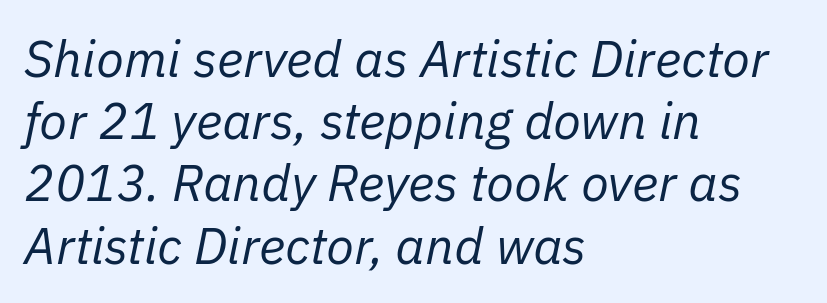
The image shows 51 px regular-weight type, italic (leaning right); set left-aligned, line spacing 1.22x, normal letter spacing, not underlined; low stroke contrast and a medium x-height.
